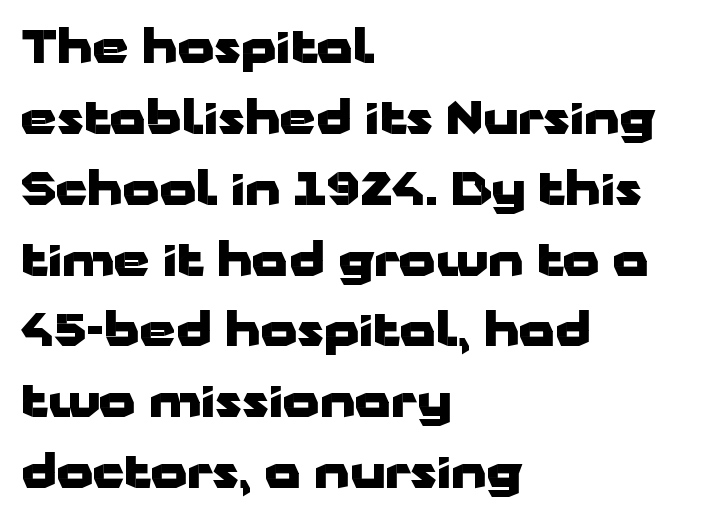
Chunky letters — that's bold for sure. Check under the words: just untouched page. A sans-serif font was chosen for this passage. Notice how the passage keeps a crisp vertical edge on the left only. Proportional: the letters do not fall into vertical columns.
